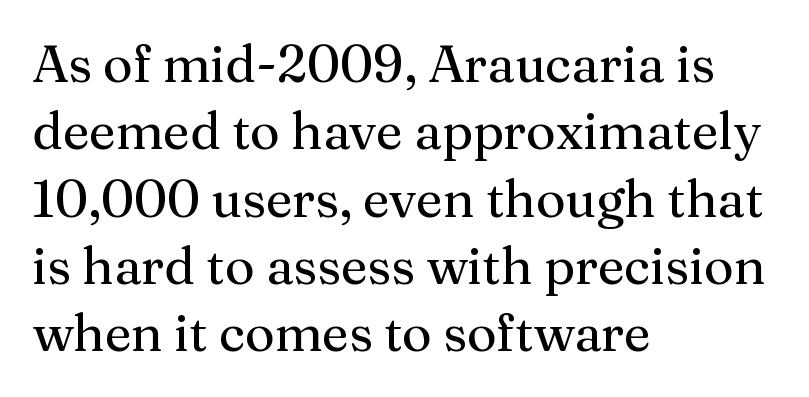
Summary of vertical rhythm: regular, with standard interline spacing. This sample uses an upright cut, with every glyph sitting square on the baseline. The lines are quadded left. Characters follow at the spacing the type designer built in. This rendering employs a face with finishing strokes, i.e., a serif. The face used here is proportionally spaced, like ordinary book or web type.
